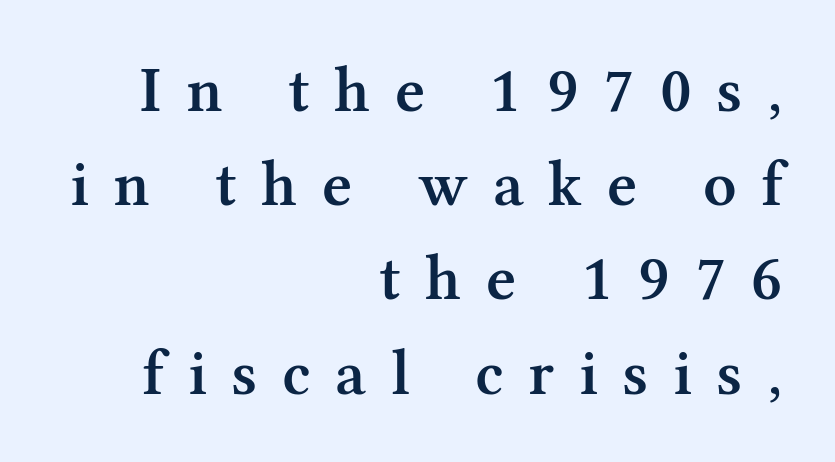
{"serif": "yes", "italic": "no", "bold": "semi", "weight": "semibold", "width": "normal", "stroke_contrast": "medium", "x_height": "medium", "monospaced": "no", "underline": "no", "align": "right", "line_spacing": "normal", "line_spacing_ratio": 1.45, "letter_spacing": "wide", "letter_spacing_em": 0.38, "glyph_px": 65}
